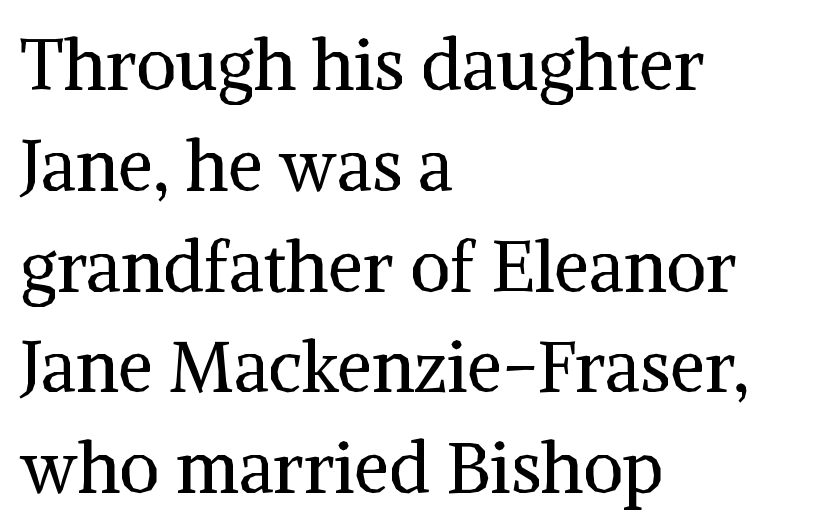
Q: Is the text bold? A: No.
Q: Is the text italic (slanted)? A: No, it is upright.
Q: Is the typeface a serif or a sans-serif typeface? A: Serif.
Q: Is the text underlined? A: No.
Q: How is the paragraph aligned? A: Left-aligned.
Q: Is the spacing between letters normal or unusually wide? A: Normal.
Q: Is the spacing between lines tight, normal or loose? A: Normal.
Q: Width (condensed, normal, or wide)? A: Normal.
Q: Stroke contrast? A: Medium.
Q: x-height? A: Medium.
Q: Monospaced? A: No.
